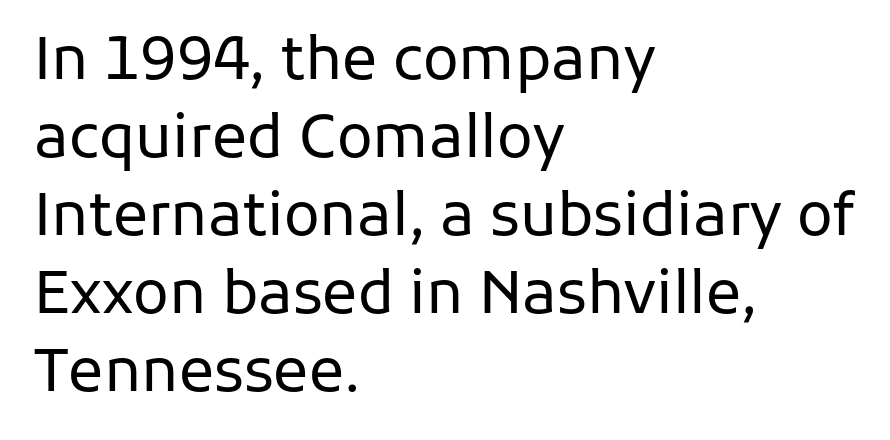
{"serif": "no", "italic": "no", "bold": "no", "weight": "regular", "width": "normal", "stroke_contrast": "low", "x_height": "medium", "monospaced": "no", "underline": "no", "align": "left", "line_spacing": "normal", "line_spacing_ratio": 1.32, "letter_spacing": "normal", "letter_spacing_em": 0.0, "glyph_px": 59}
